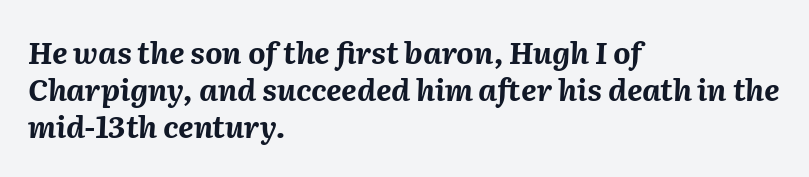
{"italic": "yes", "lean": "right", "slant_degrees": 2, "bold": "yes", "weight": "bold", "width": "normal", "stroke_contrast": "medium", "x_height": "medium", "monospaced": "no", "underline": "no", "align": "left", "line_spacing_ratio": 1.24, "letter_spacing": "normal", "letter_spacing_em": 0.0, "glyph_px": 30}
